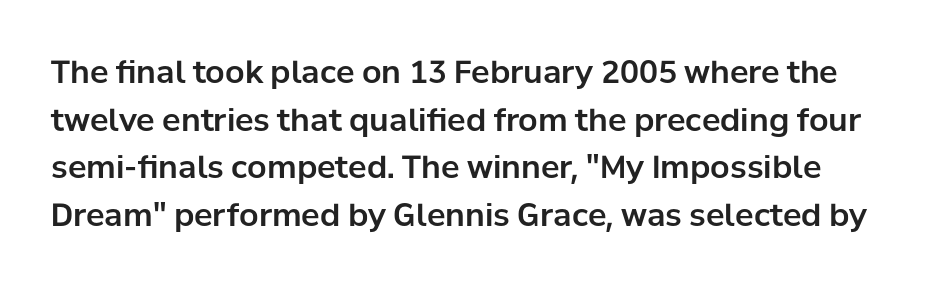
Q: Is the text italic (slanted)? A: No, it is upright.
Q: Is the typeface a serif or a sans-serif typeface? A: Sans-serif.
Q: Is the text underlined? A: No.
Q: Is the spacing between letters normal or unusually wide? A: Normal.
Q: Is the spacing between lines tight, normal or loose? A: Normal.
Q: Width (condensed, normal, or wide)? A: Normal.
Q: Stroke contrast? A: Low.
Q: x-height? A: Medium.
Q: Monospaced? A: No.
